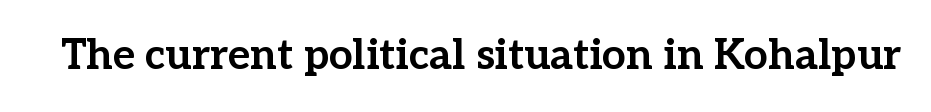
The image shows 42 px bold serif type, upright; set normal letter spacing, not underlined; low stroke contrast and a medium x-height.
